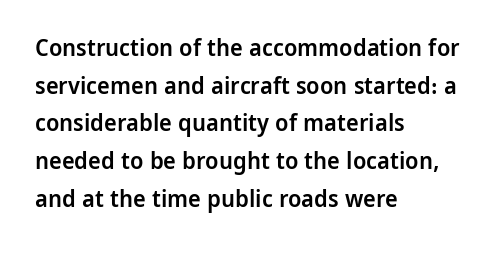
Q: Is the text bold? A: Semi-bold.
Q: Is the text italic (slanted)? A: No, it is upright.
Q: Is the text underlined? A: No.
Q: How is the paragraph aligned? A: Left-aligned.
Q: Is the spacing between letters normal or unusually wide? A: Normal.
Q: Is the spacing between lines tight, normal or loose? A: Normal.
